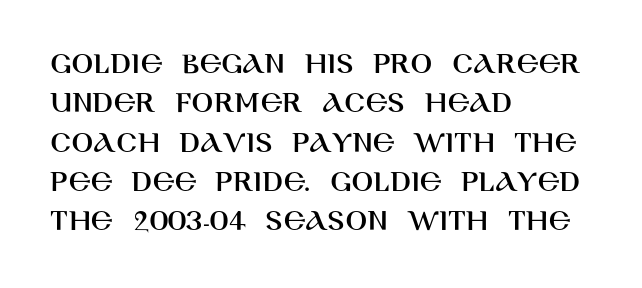
{"serif": "no", "italic": "no", "width": "normal", "stroke_contrast": "high", "x_height": "large", "monospaced": "no", "underline": "no", "align": "left", "line_spacing_ratio": 1.23, "letter_spacing": "normal", "letter_spacing_em": 0.0, "glyph_px": 32}
